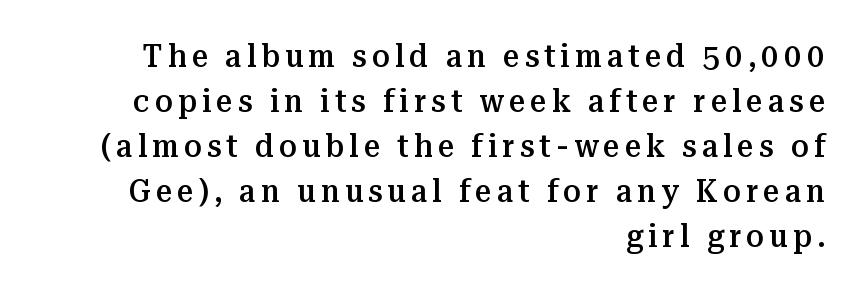
Q: Is the text bold? A: Semi-bold.
Q: Is the text italic (slanted)? A: No, it is upright.
Q: Is the typeface a serif or a sans-serif typeface? A: Serif.
Q: Is the text underlined? A: No.
Q: How is the paragraph aligned? A: Right-aligned.
Q: Is the spacing between lines tight, normal or loose? A: Normal.
Q: Width (condensed, normal, or wide)? A: Normal.
Q: Stroke contrast? A: Medium.
Q: x-height? A: Medium.
Q: Monospaced? A: No.
